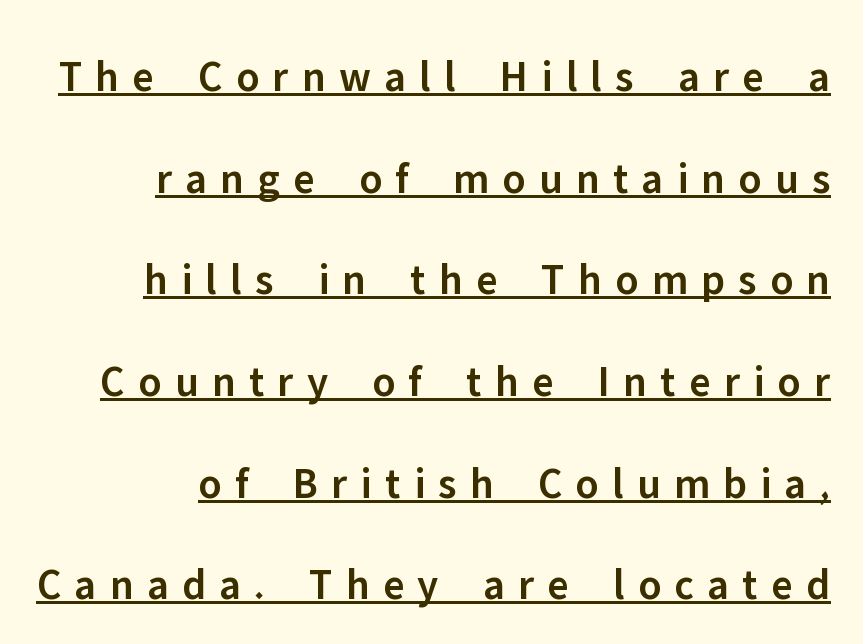
The passage shown is typed in a proportional face where columns would drift. Typographic density is moderately raised because the face is semibold. Interline gaps are noticeably wide in this sample. Here the glyphs are tracked loosely, breaking word shapes into spaced letters. Style check: upright. The text was rendered using a sans face with plain stroke endings.
